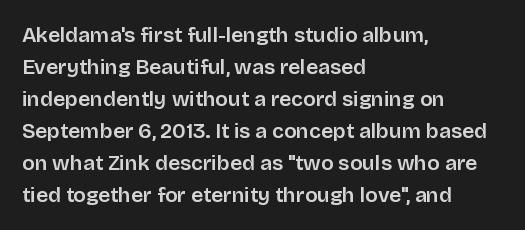
The image shows 21 px text type, upright; set left-aligned, normal line spacing (1.52x), normal letter spacing, not underlined.
